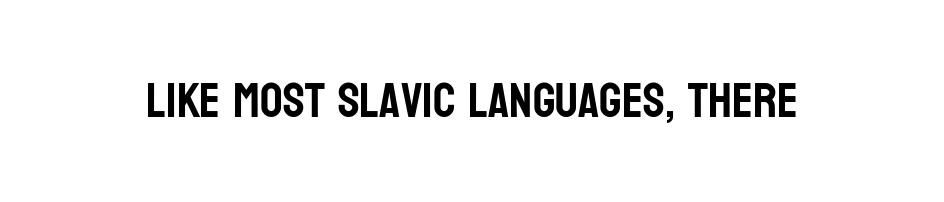
{"serif": "no", "italic": "no", "width": "condensed", "stroke_contrast": "low", "x_height": "large", "monospaced": "no", "underline": "no", "letter_spacing": "normal", "letter_spacing_em": 0.0, "glyph_px": 50}
